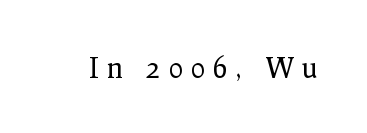
Q: Is the text bold? A: No.
Q: Is the text italic (slanted)? A: No, it is upright.
Q: Is the typeface a serif or a sans-serif typeface? A: Serif.
Q: Is the text underlined? A: No.
Q: Is the spacing between letters normal or unusually wide? A: Unusually wide.
Q: Width (condensed, normal, or wide)? A: Normal.
Q: Stroke contrast? A: Low.
Q: x-height? A: Medium.
Q: Monospaced? A: No.
